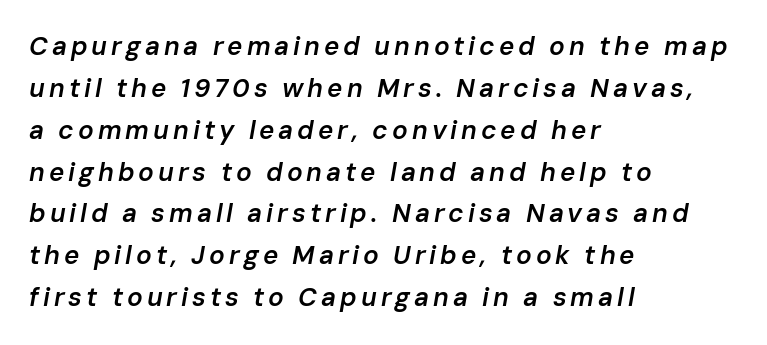
Q: Is the text bold? A: Semi-bold.
Q: Is the text italic (slanted)? A: Yes, it leans right by about 10 degrees.
Q: Is the text underlined? A: No.
Q: How is the paragraph aligned? A: Left-aligned.
Q: Is the spacing between lines tight, normal or loose? A: Normal.
